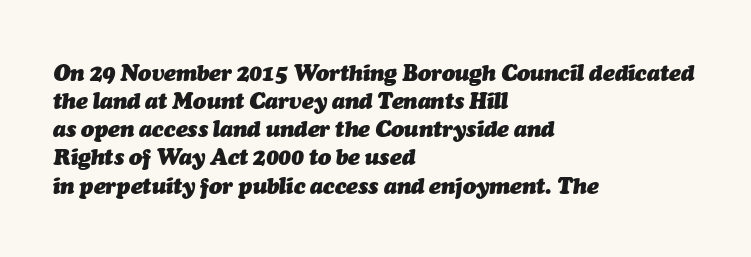
Q: Is the text bold? A: Yes.
Q: Is the text italic (slanted)? A: Yes, it leans right by about 7 degrees.
Q: Is the text underlined? A: No.
Q: How is the paragraph aligned? A: Left-aligned.
Q: Is the spacing between letters normal or unusually wide? A: Normal.
Q: Is the spacing between lines tight, normal or loose? A: Normal.
